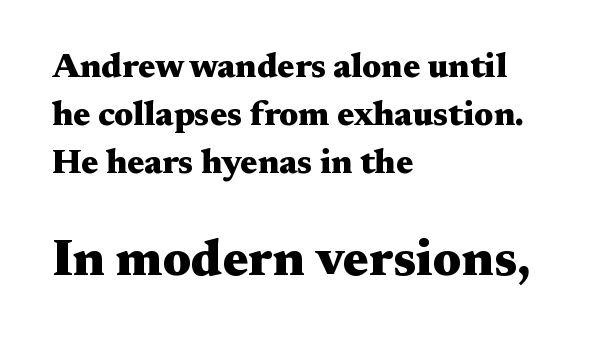
The image shows 51 px heavy, wide serif type, upright; set left-aligned, normal line spacing (1.41x), normal letter spacing, not underlined; the second (bottom) block is 1.5x larger; medium stroke contrast and a medium x-height.
